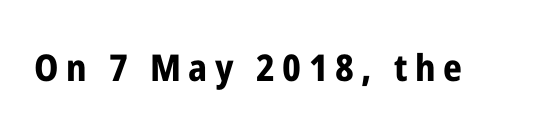
Q: Is the text bold? A: Yes.
Q: Is the text italic (slanted)? A: No, it is upright.
Q: Is the typeface a serif or a sans-serif typeface? A: Sans-serif.
Q: Is the text underlined? A: No.
Q: Is the spacing between letters normal or unusually wide? A: Unusually wide.
Q: Width (condensed, normal, or wide)? A: Condensed.
Q: Stroke contrast? A: Low.
Q: x-height? A: Medium.
Q: Monospaced? A: No.
